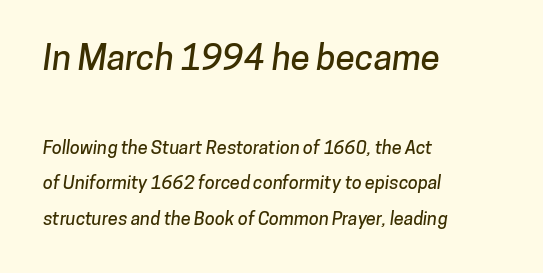
These lines stack with their left ends in a neat column. Descender tails drop into unmarked territory. This sample has the flowing, uneven cadence of proportional lettering. The line texture is even and compact thanks to regular tracking. Of the two passages, the one on top uses the larger point size. Whoever set this chose breathing room over compactness in the vertical rhythm.
